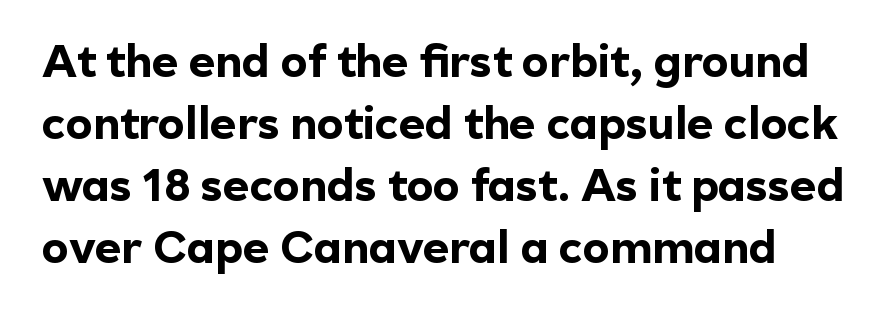
The image shows 45 px bold sans-serif type, upright; set normal line spacing (1.38x), normal letter spacing, not underlined; a medium x-height.
